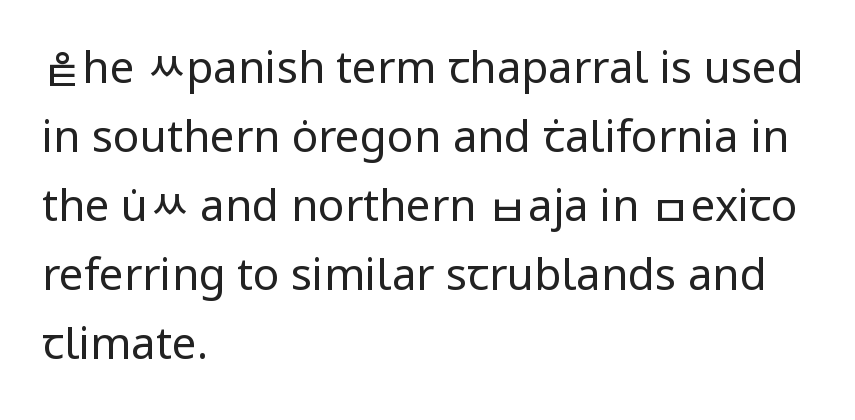
Horizontally, the lines are justified to the leading edge only. Lines of text with bare space underneath. The face looks like a standard text weight, possibly lighter. Note the varied advance widths — an 'i' is clearly narrower than an 'm'.
